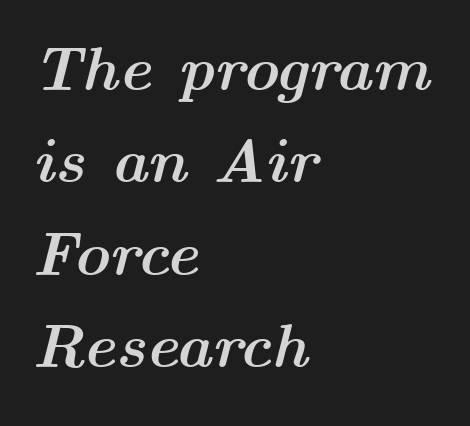
The image shows 62 px semibold, wide type, italic (leaning right); set left-aligned, normal line spacing (1.49x), normal letter spacing, not underlined; medium stroke contrast and a medium x-height.
